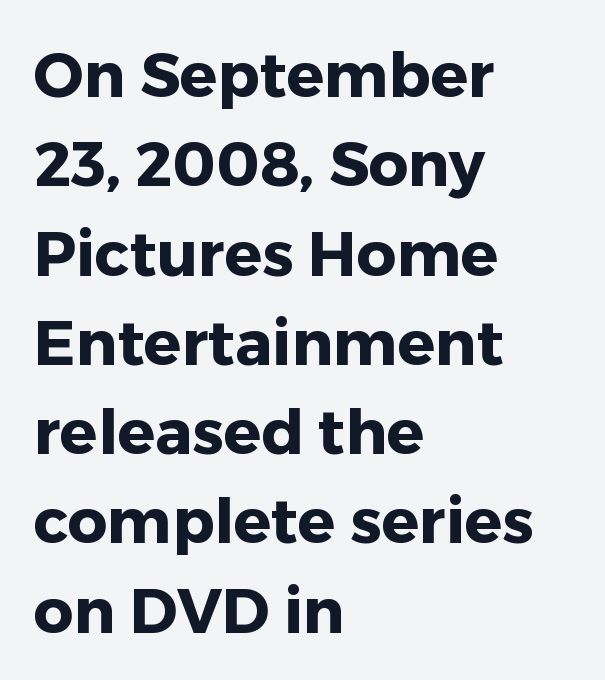
Q: Is the text bold? A: Yes.
Q: Is the text italic (slanted)? A: No, it is upright.
Q: Is the typeface a serif or a sans-serif typeface? A: Sans-serif.
Q: Is the text underlined? A: No.
Q: How is the paragraph aligned? A: Left-aligned.
Q: Is the spacing between letters normal or unusually wide? A: Normal.
Q: Is the spacing between lines tight, normal or loose? A: Normal.
Q: Width (condensed, normal, or wide)? A: Normal.
Q: Stroke contrast? A: Low.
Q: x-height? A: Medium.
Q: Monospaced? A: No.
